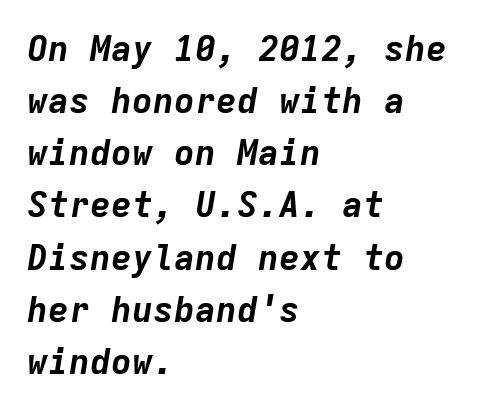
Q: Is the text bold? A: Yes.
Q: Is the text italic (slanted)? A: Yes, it leans right by about 9 degrees.
Q: Is the text underlined? A: No.
Q: How is the paragraph aligned? A: Left-aligned.
Q: Is the spacing between letters normal or unusually wide? A: Normal.
Q: Is the spacing between lines tight, normal or loose? A: Normal.
Q: Width (condensed, normal, or wide)? A: Normal.
Q: Stroke contrast? A: Low.
Q: x-height? A: Medium.
Q: Monospaced? A: Yes.
